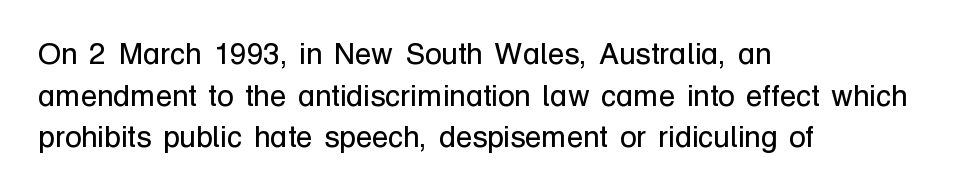
Is there any slant? The stems are plumb. No chunkiness to these letters — they're not bold. The glyphs in this specimen are sans serif. These lines keep a tight, regular rhythm from letter to letter. A normal amount of white space separates one row of letters from the next.
